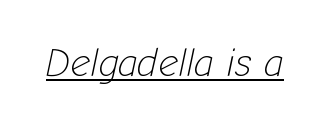
Somebody hit Ctrl+U on this one — the words are underlined. The cut favours lightness, reaching ordinary text weight at its darkest. It's the slanting kind of type. The letters advance in unequal steps, a hallmark of proportional type. The face used here is rendered with its standard letterfit.
